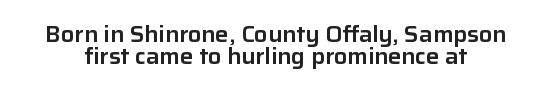
{"italic": "no", "underline": "no", "line_spacing": "tight", "line_spacing_ratio": 0.98, "letter_spacing": "normal", "letter_spacing_em": 0.0, "glyph_px": 22}
